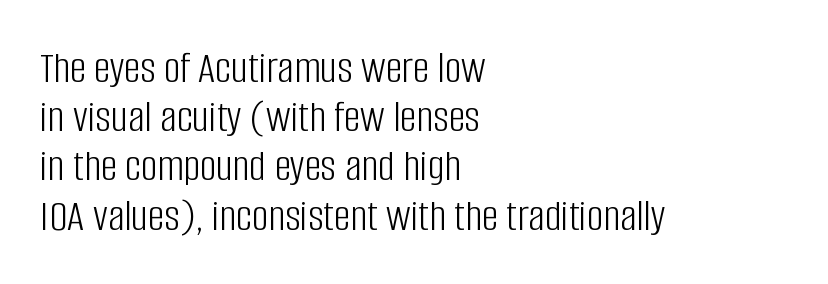
{"serif": "no", "italic": "no", "bold": "no", "weight": "light", "width": "condensed", "stroke_contrast": "low", "x_height": "large", "monospaced": "no", "underline": "no", "align": "left", "line_spacing": "tight", "line_spacing_ratio": 1.07, "letter_spacing": "normal", "letter_spacing_em": 0.0, "glyph_px": 46}
